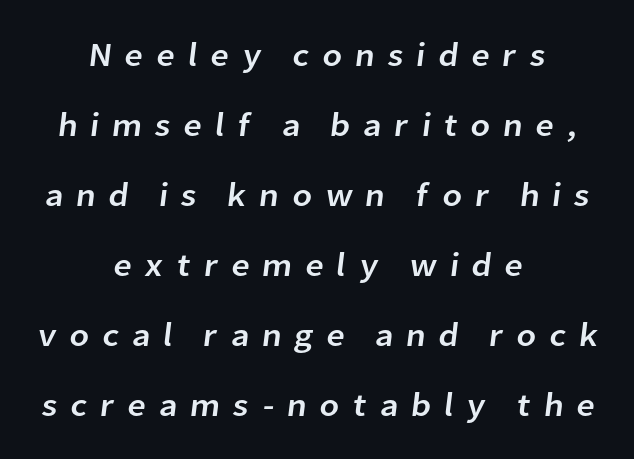
The image shows 33 px sans-serif type; set centered, loose line spacing (2.12x), unusually wide letter spacing (+0.37 em), not underlined; low stroke contrast and a medium x-height.
